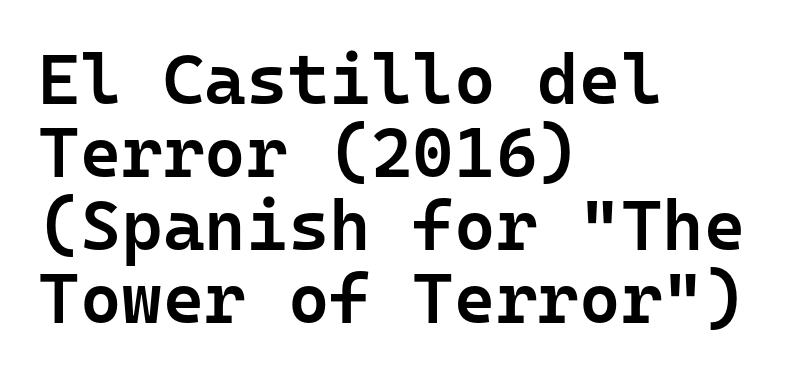
{"serif": "no", "italic": "no", "bold": "semi", "weight": "semibold", "width": "normal", "stroke_contrast": "low", "x_height": "medium", "monospaced": "yes", "underline": "no", "align": "left", "line_spacing": "tight", "line_spacing_ratio": 1.03, "letter_spacing": "normal", "letter_spacing_em": 0.0, "glyph_px": 71}
